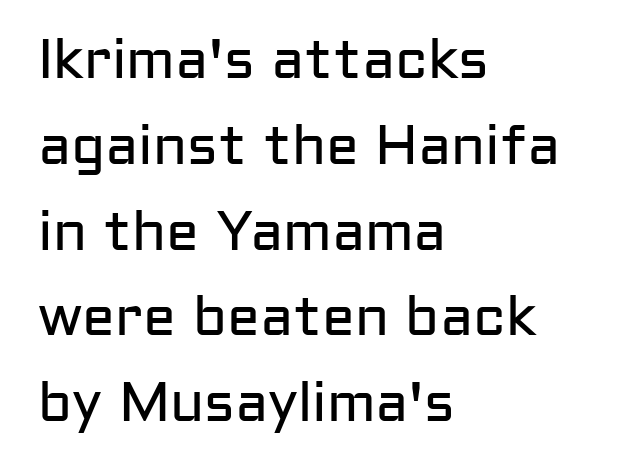
The image shows 55 px regular-weight sans-serif type, upright; set left-aligned, normal line spacing (1.56x), normal letter spacing, not underlined; low stroke contrast and a medium x-height.
